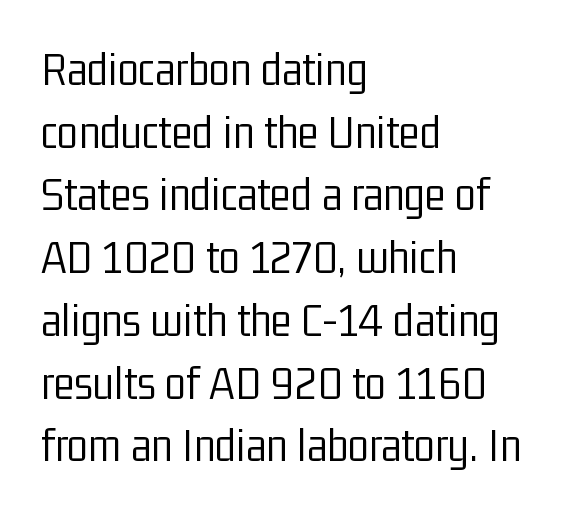
Q: Is the text bold? A: No.
Q: Is the text italic (slanted)? A: No, it is upright.
Q: Is the typeface a serif or a sans-serif typeface? A: Sans-serif.
Q: Is the text underlined? A: No.
Q: How is the paragraph aligned? A: Left-aligned.
Q: Is the spacing between letters normal or unusually wide? A: Normal.
Q: Is the spacing between lines tight, normal or loose? A: Normal.
Q: Width (condensed, normal, or wide)? A: Condensed.
Q: Stroke contrast? A: Low.
Q: x-height? A: Medium.
Q: Monospaced? A: No.
